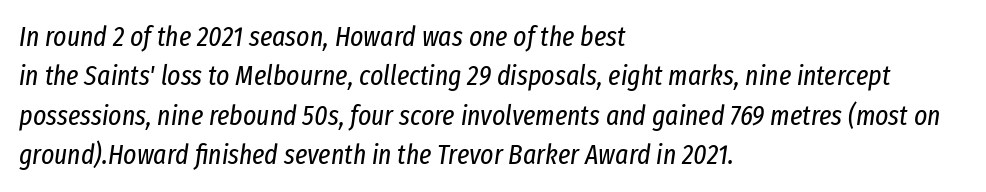
Q: Is the text bold? A: No.
Q: Is the text italic (slanted)? A: Yes, it leans right by about 8 degrees.
Q: Is the text underlined? A: No.
Q: How is the paragraph aligned? A: Left-aligned.
Q: Is the spacing between letters normal or unusually wide? A: Normal.
Q: Is the spacing between lines tight, normal or loose? A: Normal.
Q: Width (condensed, normal, or wide)? A: Condensed.
Q: Stroke contrast? A: Low.
Q: x-height? A: Medium.
Q: Monospaced? A: No.
